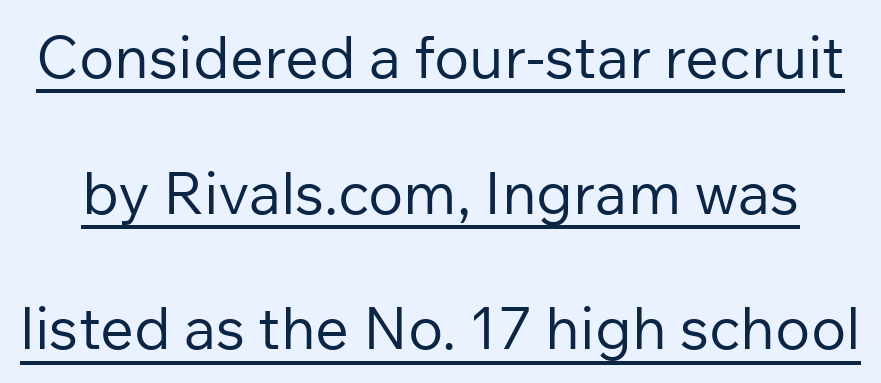
Q: Is the text bold? A: No.
Q: Is the text italic (slanted)? A: No, it is upright.
Q: Is the typeface a serif or a sans-serif typeface? A: Sans-serif.
Q: Is the text underlined? A: Yes.
Q: Is the spacing between letters normal or unusually wide? A: Normal.
Q: Is the spacing between lines tight, normal or loose? A: Loose.
Q: Width (condensed, normal, or wide)? A: Normal.
Q: Stroke contrast? A: Low.
Q: x-height? A: Medium.
Q: Monospaced? A: No.
